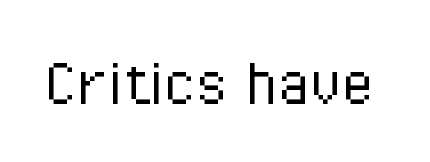
Compared with typical body copy, the letter spacing here is the same. The typography opts for an upright posture over an oblique one. Only glyphs here, with clear space below each row. The face used here is proportionally spaced, like ordinary book or web type. Weight: regular or lighter. Letterform terminals end flat and unadorned throughout the passage.
